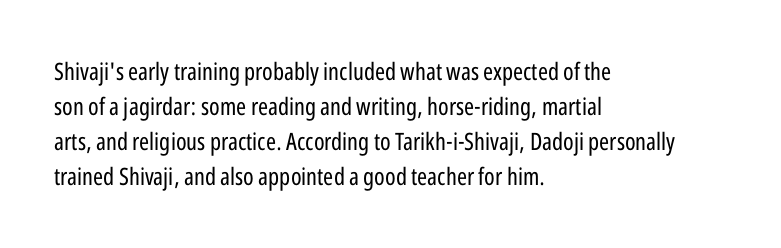
Q: Is the text bold? A: No.
Q: Is the text italic (slanted)? A: No, it is upright.
Q: Is the text underlined? A: No.
Q: How is the paragraph aligned? A: Left-aligned.
Q: Is the spacing between letters normal or unusually wide? A: Normal.
Q: Is the spacing between lines tight, normal or loose? A: Normal.
